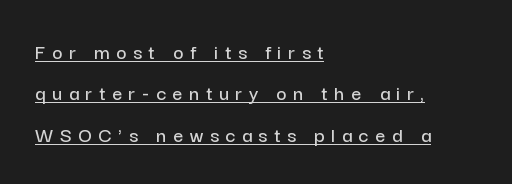
{"italic": "no", "underline": "yes", "align": "left", "line_spacing_ratio": 1.88, "letter_spacing": "wide", "letter_spacing_em": 0.3, "glyph_px": 22}
